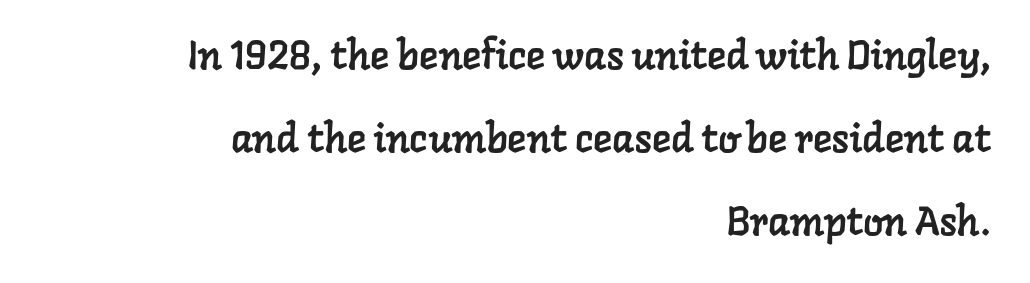
Q: Is the typeface a serif or a sans-serif typeface? A: Serif.
Q: Is the text underlined? A: No.
Q: How is the paragraph aligned? A: Right-aligned.
Q: Is the spacing between letters normal or unusually wide? A: Normal.
Q: Is the spacing between lines tight, normal or loose? A: Loose.
Q: Width (condensed, normal, or wide)? A: Normal.
Q: Stroke contrast? A: Low.
Q: x-height? A: Medium.
Q: Monospaced? A: No.
